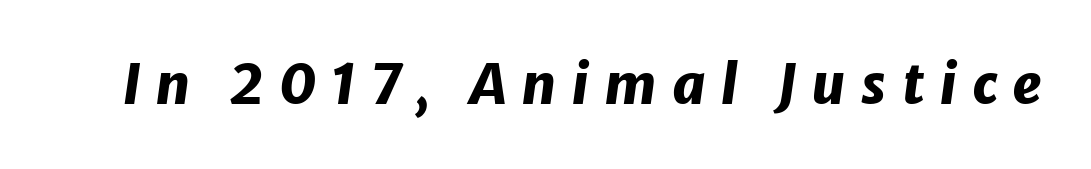
The image shows 55 px heavy type, italic (leaning right); set unusually wide letter spacing (+0.27 em), not underlined; low stroke contrast and a medium x-height.
